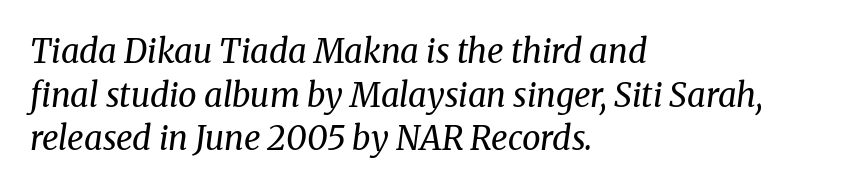
Unmarked baselines from the first word to the last. It's the slanting kind of type. A typesetter would label this face a serif. Caption: face not bold, strokes unweighted.
